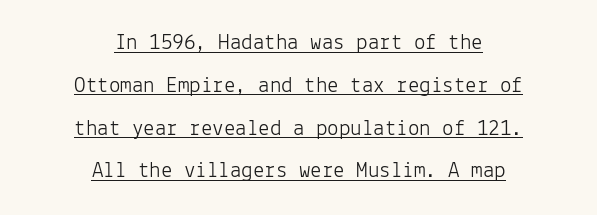
{"italic": "no", "bold": "no", "underline": "yes", "align": "center", "line_spacing_ratio": 1.86, "letter_spacing": "normal", "letter_spacing_em": 0.0, "glyph_px": 23}
